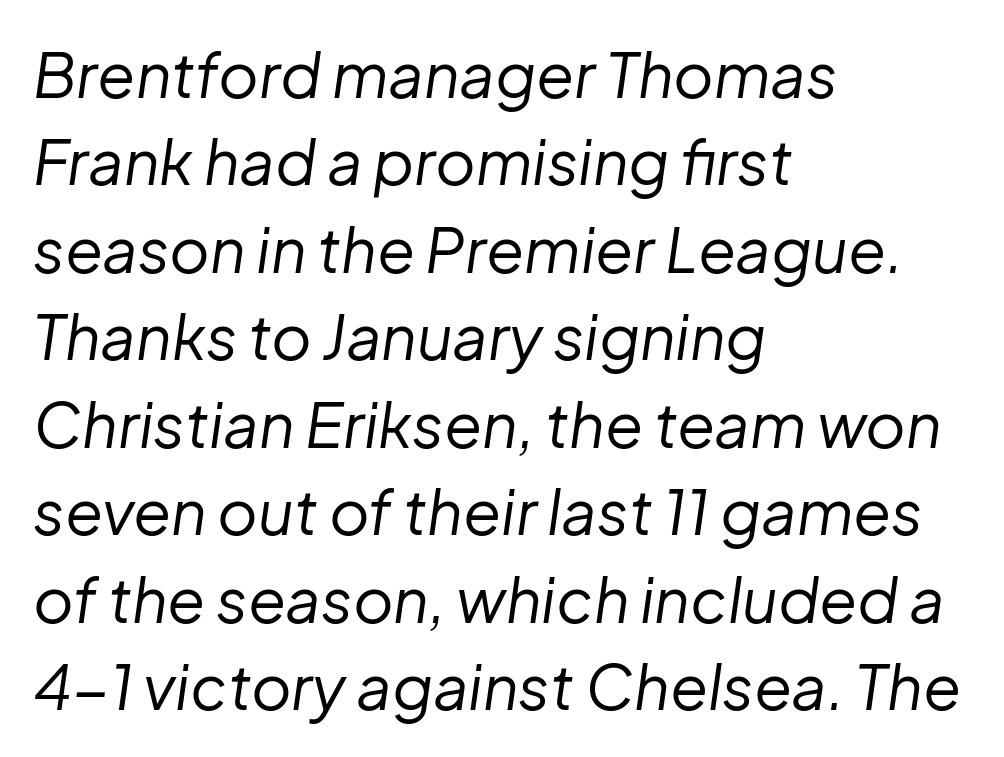
{"italic": "yes", "lean": "right", "slant_degrees": 8, "bold": "no", "weight": "regular", "width": "normal", "stroke_contrast": "low", "x_height": "medium", "monospaced": "no", "underline": "no", "align": "left", "line_spacing": "normal", "line_spacing_ratio": 1.41, "letter_spacing": "normal", "letter_spacing_em": 0.0, "glyph_px": 62}
